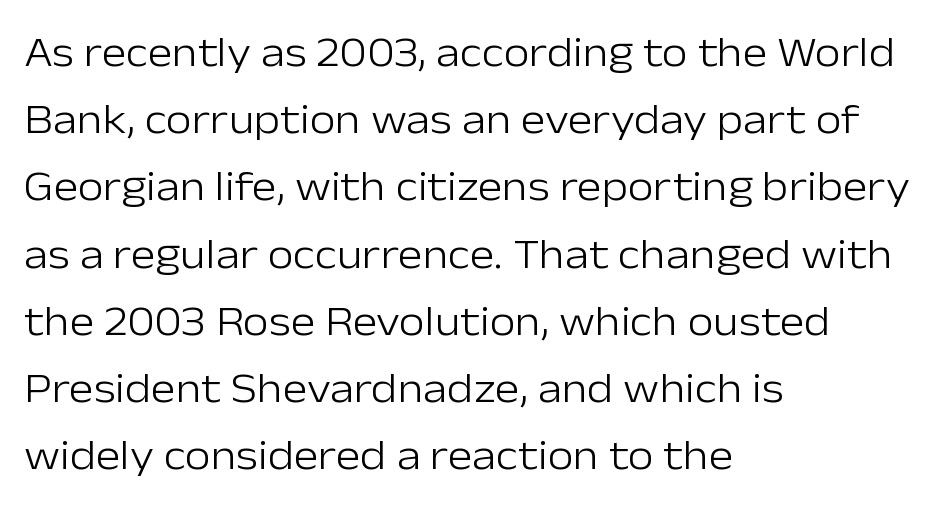
Q: Is the text bold? A: No.
Q: Is the text italic (slanted)? A: No, it is upright.
Q: Is the typeface a serif or a sans-serif typeface? A: Sans-serif.
Q: Is the text underlined? A: No.
Q: How is the paragraph aligned? A: Left-aligned.
Q: Is the spacing between letters normal or unusually wide? A: Normal.
Q: Is the spacing between lines tight, normal or loose? A: Normal.
Q: Width (condensed, normal, or wide)? A: Normal.
Q: Stroke contrast? A: Low.
Q: x-height? A: Medium.
Q: Monospaced? A: No.
